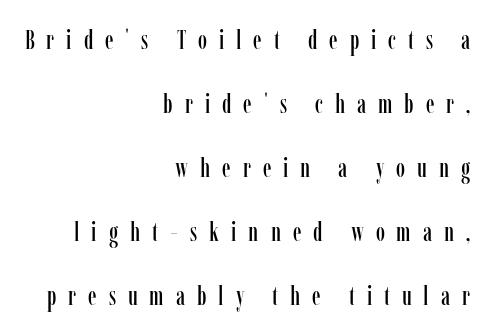
Q: Is the text italic (slanted)? A: No, it is upright.
Q: Is the text underlined? A: No.
Q: How is the paragraph aligned? A: Right-aligned.
Q: Is the spacing between letters normal or unusually wide? A: Unusually wide.
Q: Is the spacing between lines tight, normal or loose? A: Loose.
